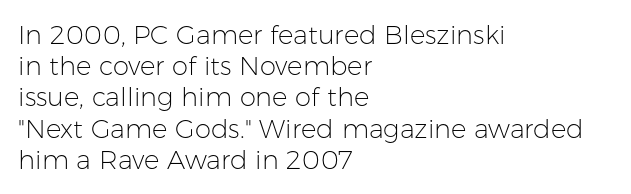
{"italic": "no", "bold": "no", "underline": "no", "align": "left", "line_spacing_ratio": 1.2, "letter_spacing": "normal", "letter_spacing_em": 0.0, "glyph_px": 26}
